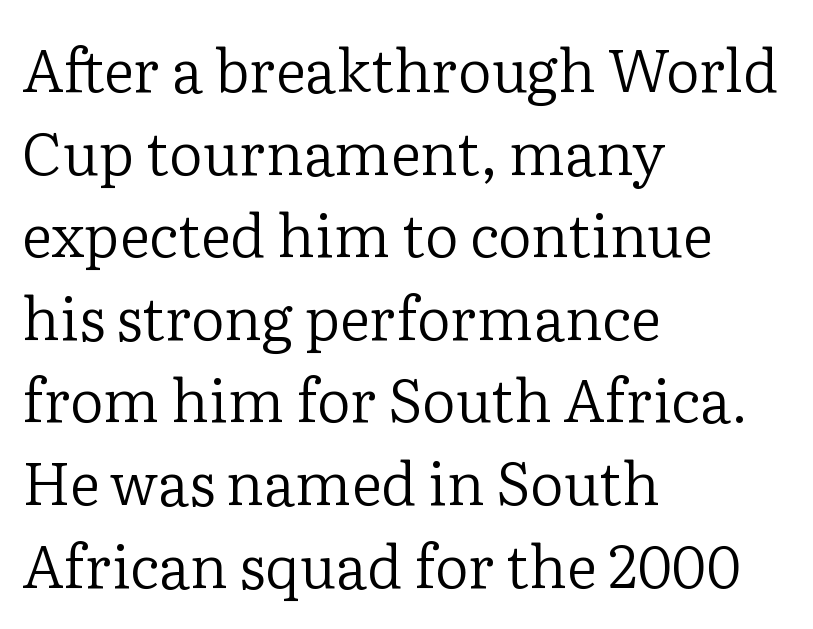
No heavy texture on the line: the type isn't bold. The passage shown stacks its lines at a standard gap. Compared with a centered layout, this one pins lines to the left instead. Examine the stroke ends and you'll spot serifs. The area under the type is left untouched.
